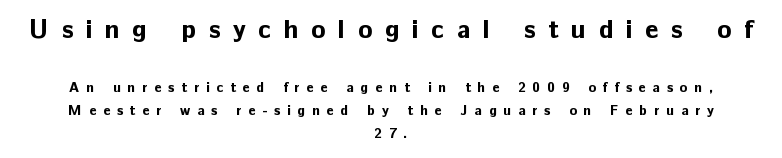
The rows are spaced the way most documents space them. Letter spacing: wide. A typesetter would mark this as roman, not italic. The designer gave the opening block more size than the closing block. The lines are quadded center. Glance below the letters and you will spot only blank space.
